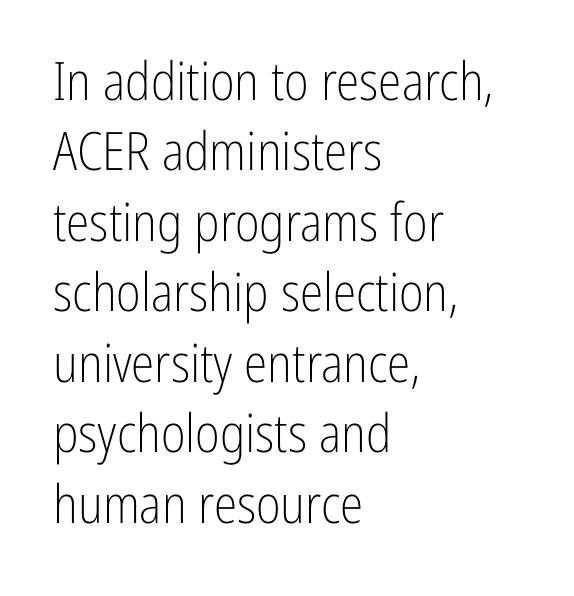
The characters are drawn with everyday or finer stroke widths. Check where the strokes stop: nothing finishes them off — pure sans. The text block is weighted toward the left margin, trailing off unevenly rightward. These lines are rendered in a variable-pitch font. Caption: standard tracking, unaltered. Letters rest on an invisible, unmarked baseline.
